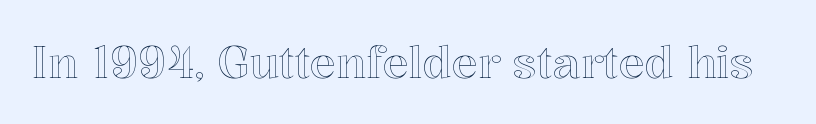
Q: Is the text italic (slanted)? A: No, it is upright.
Q: Is the text underlined? A: No.
Q: Is the spacing between letters normal or unusually wide? A: Normal.
Q: Width (condensed, normal, or wide)? A: Normal.
Q: x-height? A: Medium.
Q: Monospaced? A: No.
